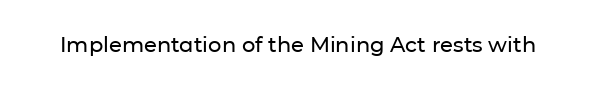
{"italic": "no", "underline": "no", "letter_spacing": "normal", "letter_spacing_em": 0.0, "glyph_px": 21}
